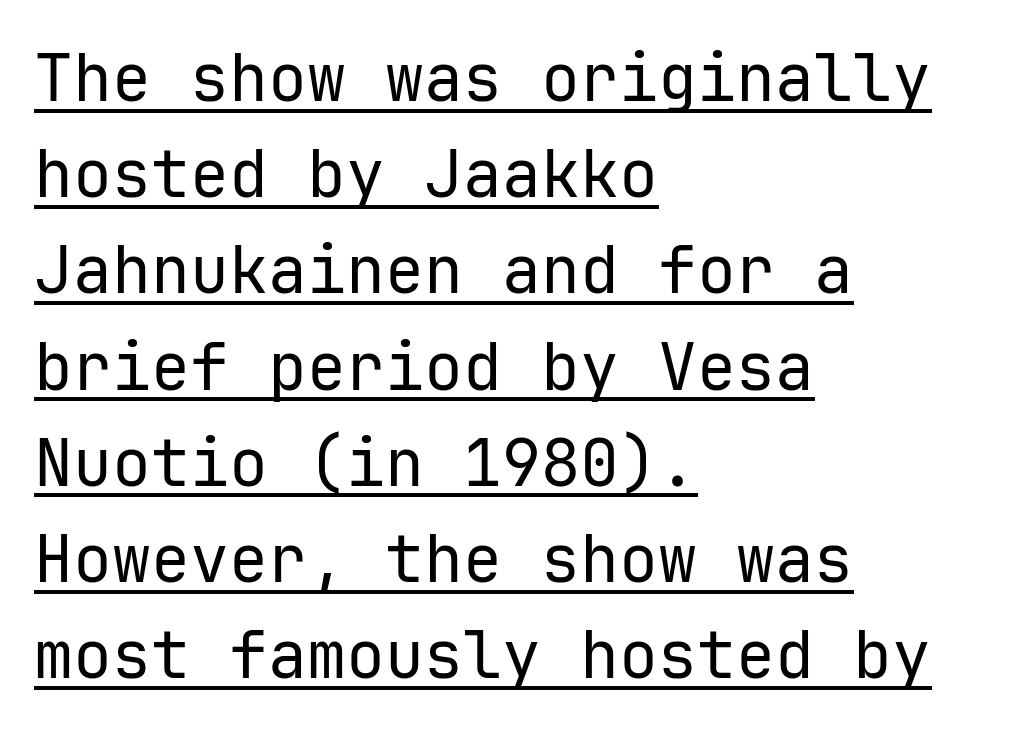
Q: Is the text bold? A: No.
Q: Is the text italic (slanted)? A: No, it is upright.
Q: Is the typeface a serif or a sans-serif typeface? A: Sans-serif.
Q: Is the text underlined? A: Yes.
Q: How is the paragraph aligned? A: Left-aligned.
Q: Is the spacing between letters normal or unusually wide? A: Normal.
Q: Is the spacing between lines tight, normal or loose? A: Normal.
Q: Width (condensed, normal, or wide)? A: Normal.
Q: Stroke contrast? A: Low.
Q: x-height? A: Medium.
Q: Monospaced? A: Yes.
